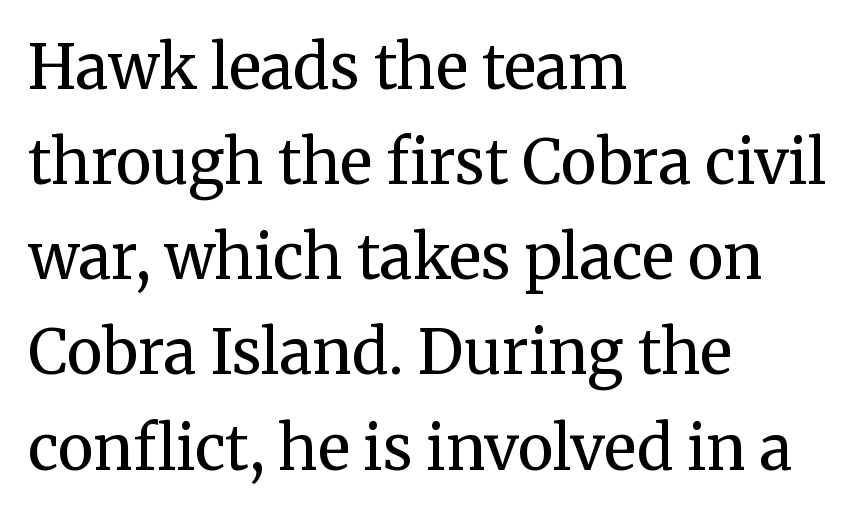
Quick note: not italic, upright. All the whitespace from short lines collects on the right. Inter-character spacing is left at the font's built-in metrics. The letterforms sit at book weight or below.
